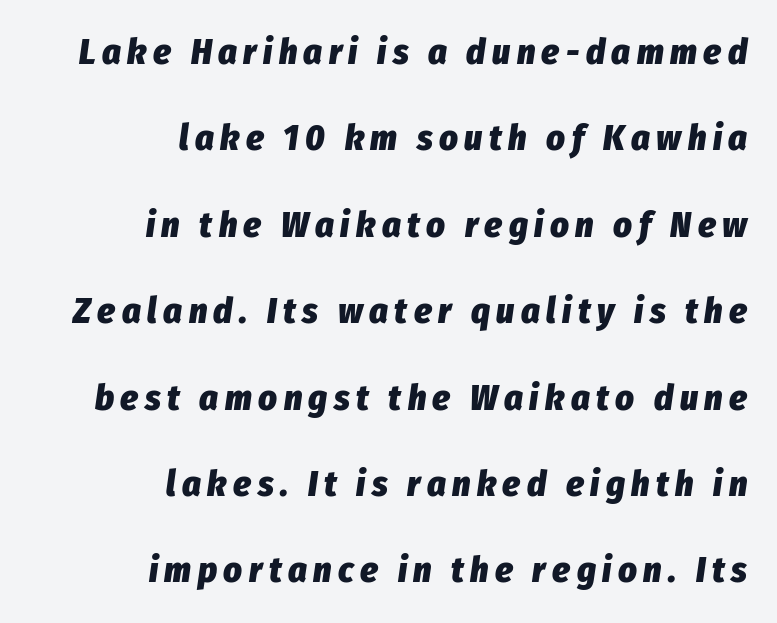
The image shows 36 px heavy, condensed type, italic (leaning right); set right-aligned, loose line spacing (2.4x), not underlined; low stroke contrast and a medium x-height.
